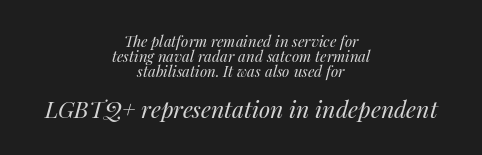
The image shows 23 px text type, italic (leaning right); set centered, tight line spacing (1.0x), normal letter spacing, not underlined; the second (bottom) block is 1.53x larger.
